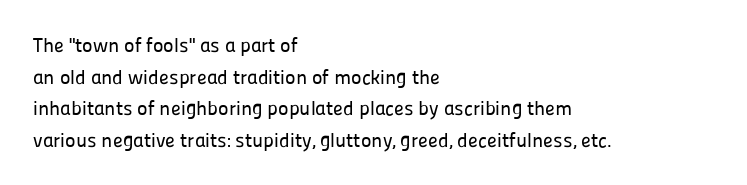
The image shows 20 px text type, upright; set left-aligned, normal line spacing (1.58x), normal letter spacing, not underlined.
